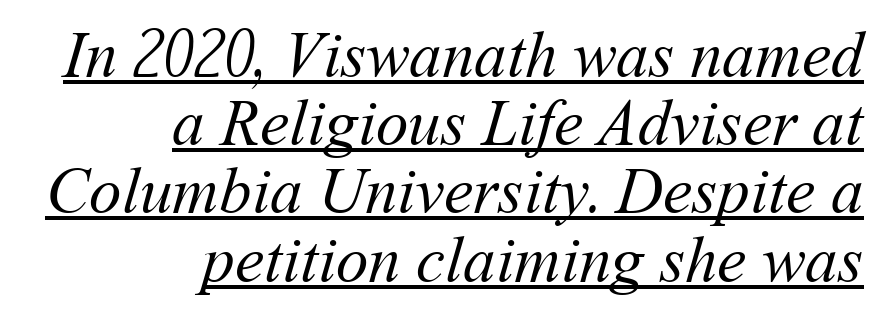
{"bold": "no", "weight": "regular", "width": "normal", "stroke_contrast": "medium", "x_height": "medium", "monospaced": "no", "underline": "yes", "align": "right", "line_spacing": "tight", "line_spacing_ratio": 1.05, "letter_spacing": "normal", "letter_spacing_em": 0.0, "glyph_px": 65}
